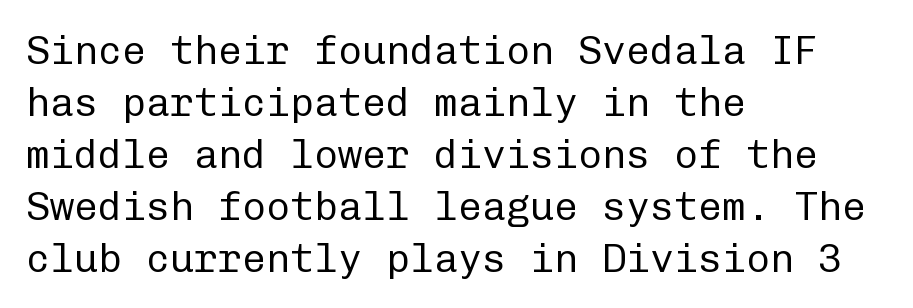
{"serif": "no", "italic": "no", "bold": "no", "weight": "regular", "width": "normal", "stroke_contrast": "low", "x_height": "medium", "monospaced": "yes", "underline": "no", "align": "left", "line_spacing": "normal", "line_spacing_ratio": 1.3, "letter_spacing": "normal", "letter_spacing_em": 0.0, "glyph_px": 40}
